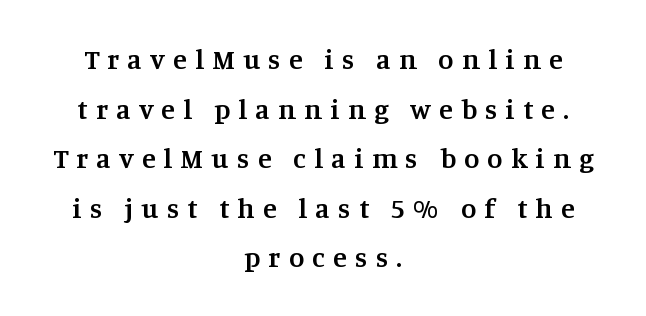
The passage shown is semibold, sitting just below true bold. The lines in this sample share a center point and differ in where they start and stop. The space beneath each line is pristine and unruled. Character widths vary here, with narrow letters taking less room than wide ones. Vertical strokes here are truly vertical.
